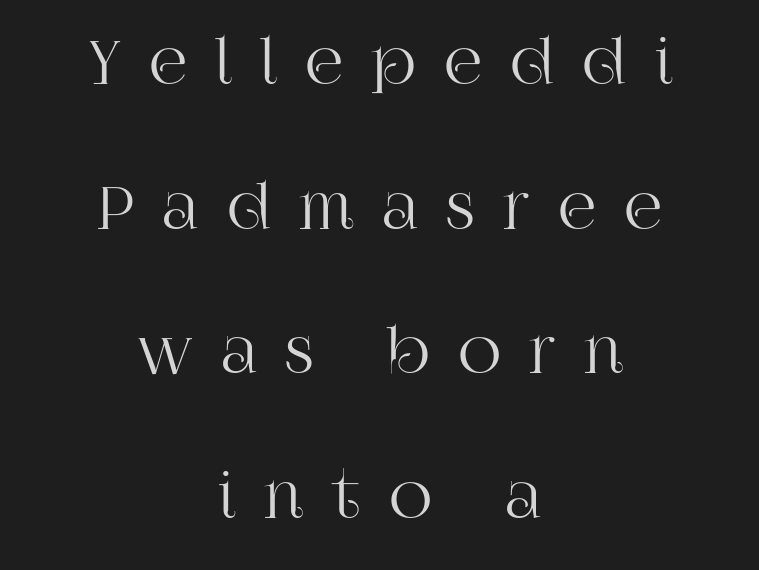
Q: Is the text italic (slanted)? A: No, it is upright.
Q: Is the typeface a serif or a sans-serif typeface? A: Serif.
Q: Is the text underlined? A: No.
Q: How is the paragraph aligned? A: Centered.
Q: Is the spacing between letters normal or unusually wide? A: Unusually wide.
Q: Is the spacing between lines tight, normal or loose? A: Loose.
Q: Width (condensed, normal, or wide)? A: Normal.
Q: Stroke contrast? A: High.
Q: x-height? A: Large.
Q: Monospaced? A: No.
